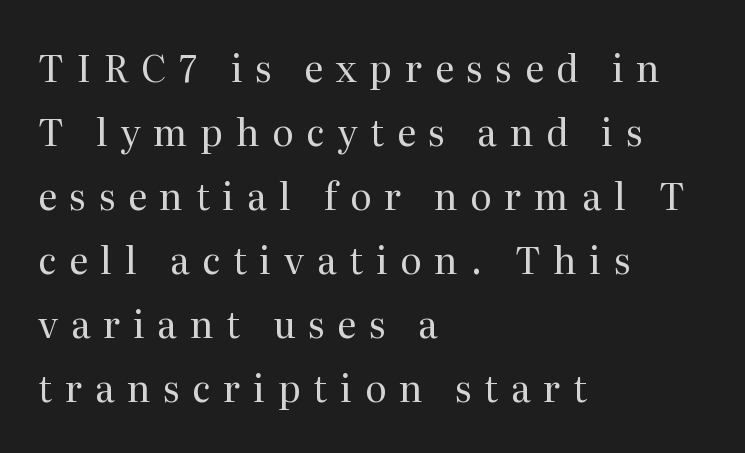
Letter spacing: wide. Is the stroke heavy? The answer is a plain regular-or-lighter. All the whitespace from short lines collects on the right. The strip under each line holds only bare page. Font category for this specimen: serif. Here the designer chose a conventional face with non-uniform glyph widths.
